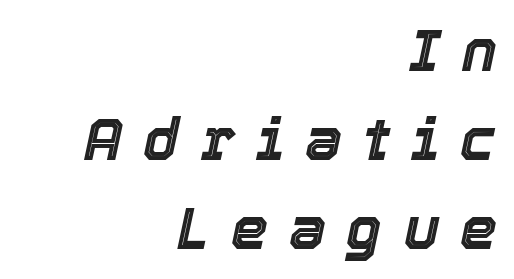
{"italic": "yes", "lean": "right", "slant_degrees": 12, "width": "normal", "x_height": "medium", "monospaced": "no", "underline": "no", "align": "right", "line_spacing": "normal", "line_spacing_ratio": 1.51, "letter_spacing": "wide", "letter_spacing_em": 0.35, "glyph_px": 59}
